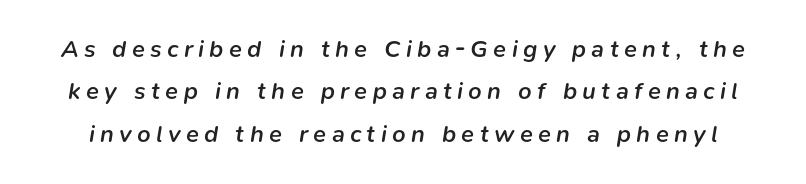
The passage shown is semibold, sitting just below true bold. The specimen omits any rule beneath the text block's lines. Each word looks stretched out because of the extra space between its letters. In terms of posture, this sample is oblique.
